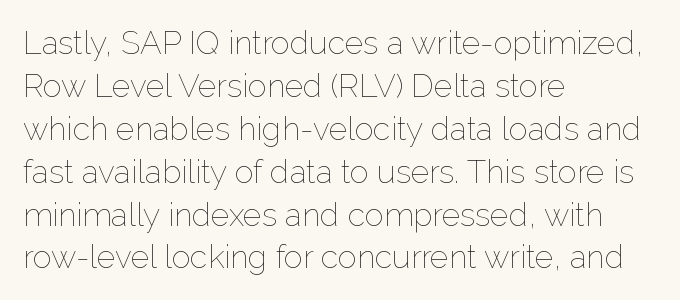
Q: Is the text bold? A: No.
Q: Is the text italic (slanted)? A: No, it is upright.
Q: Is the text underlined? A: No.
Q: How is the paragraph aligned? A: Left-aligned.
Q: Is the spacing between letters normal or unusually wide? A: Normal.
Q: Is the spacing between lines tight, normal or loose? A: Normal.
Q: Width (condensed, normal, or wide)? A: Normal.
Q: Stroke contrast? A: Low.
Q: x-height? A: Medium.
Q: Monospaced? A: No.
